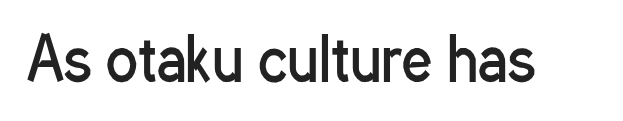
The image shows 59 px regular-weight, condensed sans-serif type, upright; set normal letter spacing, not underlined; low stroke contrast and a medium x-height.
